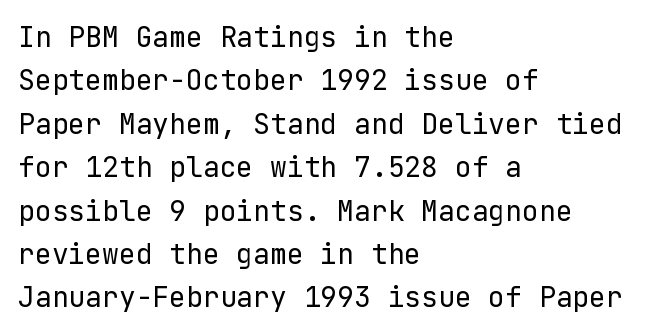
Ordinary non-slanted type is in use. Students, note that the glyphs here touch the page at normal intervals. Ink coverage per letter is moderate at most. Every row of glyphs begins at an identical x-position on the left. Nothing sits at the stroke ends, so this counts as sans-serif. The space beneath each line is pristine and unruled.
